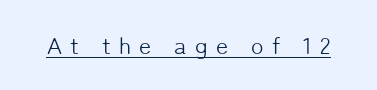
Q: Is the text bold? A: No.
Q: Is the text italic (slanted)? A: No, it is upright.
Q: Is the text underlined? A: Yes.
Q: Is the spacing between letters normal or unusually wide? A: Unusually wide.
